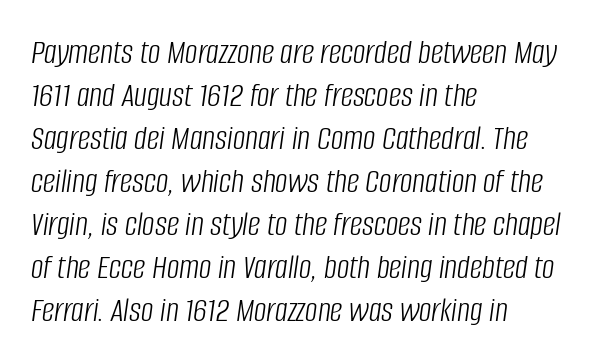
{"italic": "yes", "lean": "right", "slant_degrees": 8, "bold": "no", "weight": "light", "width": "condensed", "stroke_contrast": "low", "x_height": "large", "monospaced": "no", "underline": "no", "align": "left", "line_spacing_ratio": 1.23, "letter_spacing": "normal", "letter_spacing_em": 0.0, "glyph_px": 35}
